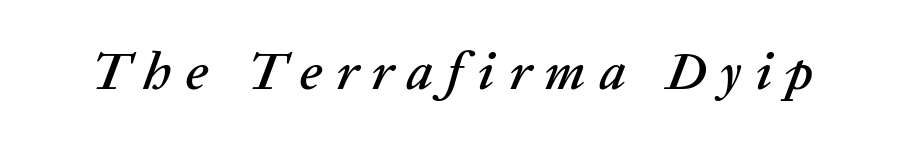
Q: Is the text italic (slanted)? A: Yes, it leans right by about 20 degrees.
Q: Is the text underlined? A: No.
Q: Is the spacing between letters normal or unusually wide? A: Unusually wide.
Q: Width (condensed, normal, or wide)? A: Normal.
Q: Stroke contrast? A: Low.
Q: x-height? A: Medium.
Q: Monospaced? A: No.
